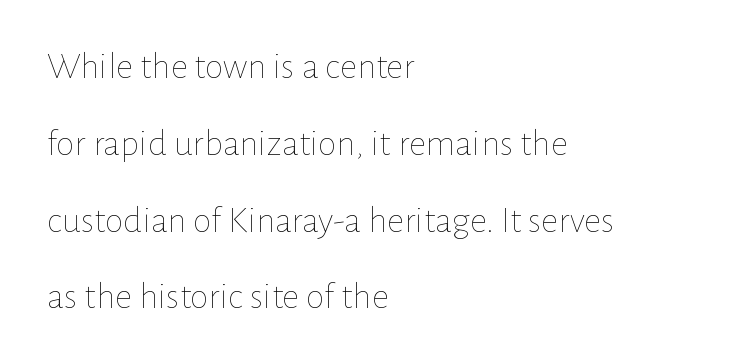
The image shows 38 px thin type, upright; set left-aligned, loose line spacing (2.02x), normal letter spacing, not underlined; low stroke contrast and a medium x-height.
